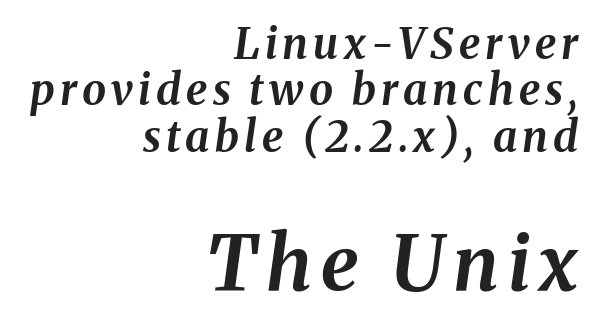
Rows of type sit shoulder to shoulder in the vertical direction. Bare-footed words on every line. Reading top to bottom, the characters get bigger at the block break. These lines carry a lot of weight — the face is fully bold.
